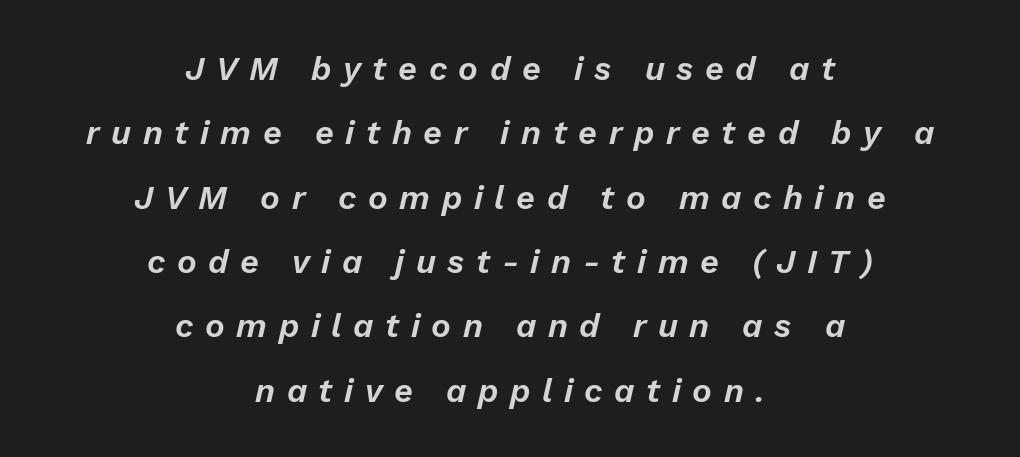
{"italic": "yes", "lean": "right", "slant_degrees": 13, "width": "normal", "stroke_contrast": "low", "x_height": "medium", "monospaced": "no", "underline": "no", "align": "center", "line_spacing": "loose", "line_spacing_ratio": 1.95, "letter_spacing": "wide", "letter_spacing_em": 0.35, "glyph_px": 33}
